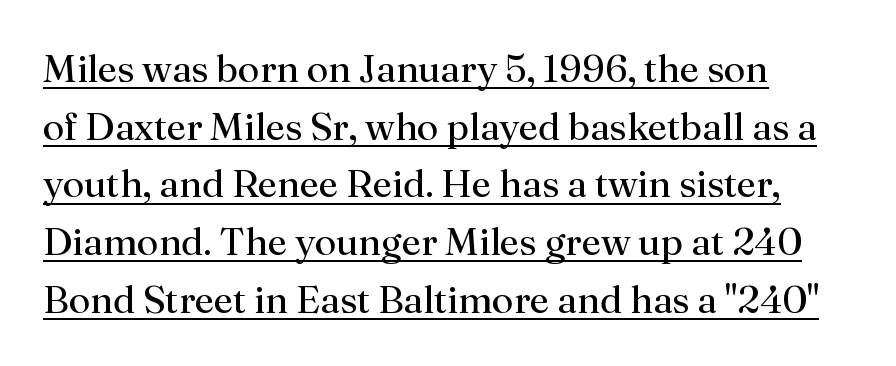
Q: Is the text bold? A: No.
Q: Is the text italic (slanted)? A: No, it is upright.
Q: Is the typeface a serif or a sans-serif typeface? A: Serif.
Q: Is the text underlined? A: Yes.
Q: How is the paragraph aligned? A: Left-aligned.
Q: Is the spacing between letters normal or unusually wide? A: Normal.
Q: Is the spacing between lines tight, normal or loose? A: Normal.
Q: Width (condensed, normal, or wide)? A: Normal.
Q: Stroke contrast? A: Medium.
Q: x-height? A: Small.
Q: Monospaced? A: No.
